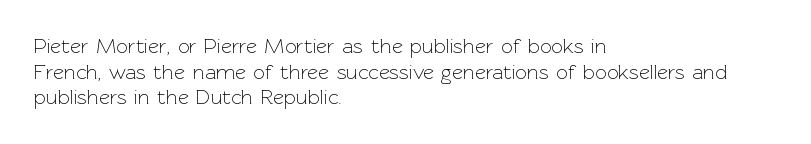
{"italic": "no", "bold": "no", "underline": "no", "align": "left", "line_spacing_ratio": 1.22, "letter_spacing": "normal", "letter_spacing_em": 0.0, "glyph_px": 21}
